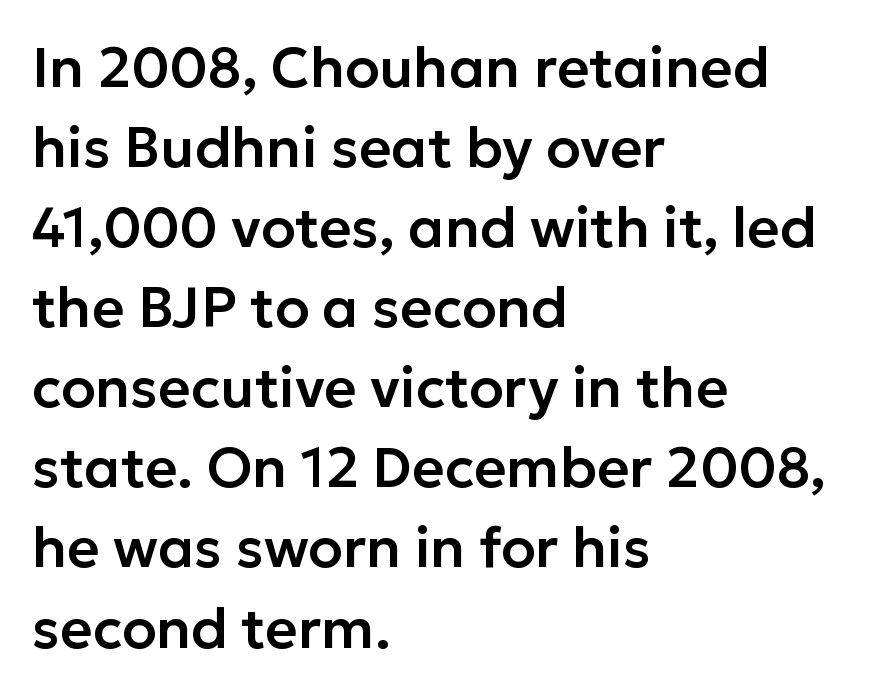
The image shows 56 px sans-serif type, upright; set left-aligned, normal line spacing (1.43x), normal letter spacing, not underlined; low stroke contrast and a medium x-height.
